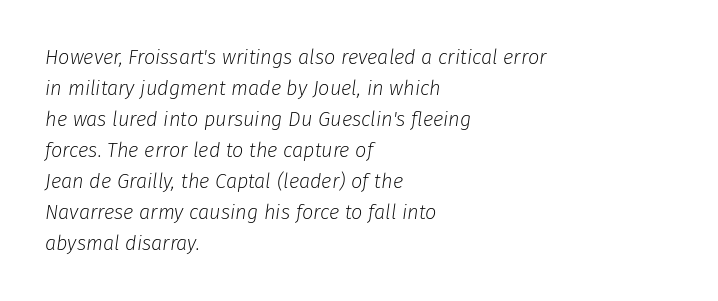
{"italic": "yes", "lean": "right", "slant_degrees": 8, "bold": "no", "underline": "no", "align": "left", "line_spacing": "normal", "line_spacing_ratio": 1.55, "letter_spacing": "normal", "letter_spacing_em": 0.0, "glyph_px": 20}
